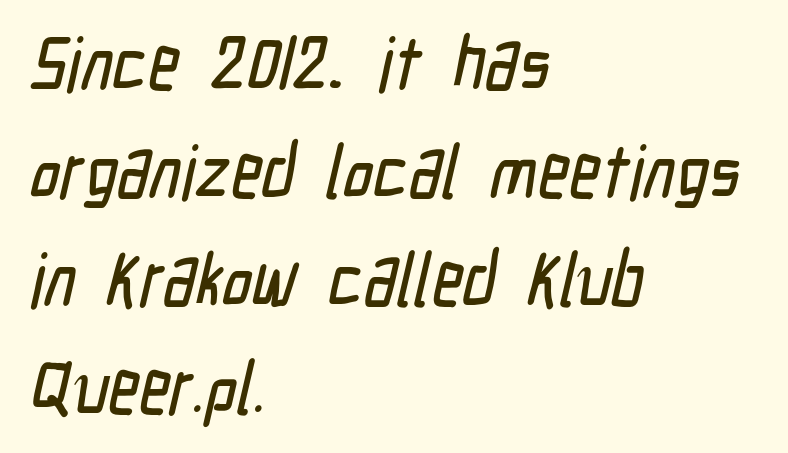
{"serif": "no", "width": "condensed", "stroke_contrast": "low", "x_height": "medium", "monospaced": "no", "underline": "no", "align": "left", "line_spacing": "normal", "line_spacing_ratio": 1.44, "letter_spacing": "normal", "letter_spacing_em": 0.0, "glyph_px": 75}
